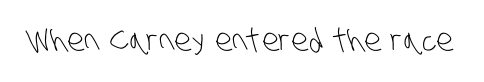
Spacing between characters is what you'd get straight out of the box. Each letter keeps its own natural width here, so spacing adapts to shape. The typeface chosen for these lines omits serifs. Decoration check: the copy has no underline.
